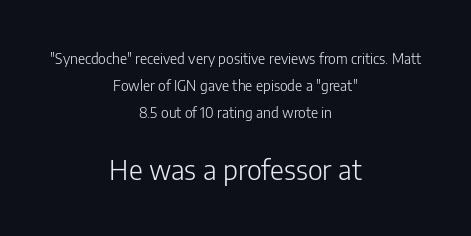
The image shows 27 px text type, upright; set centered, loose line spacing (1.94x), normal letter spacing, not underlined; the second (bottom) block is 1.93x larger.
